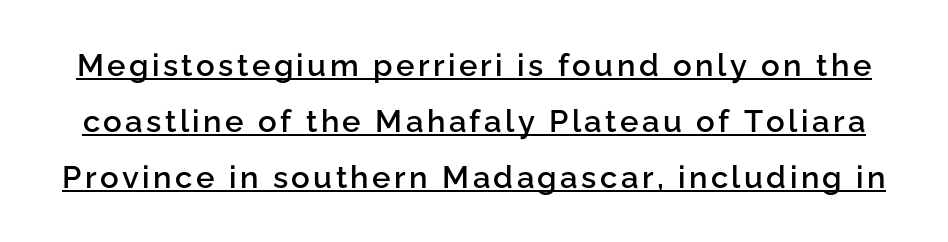
The image shows 31 px semibold sans-serif type, upright; set line spacing 1.8x, underlined; low stroke contrast and a medium x-height.
